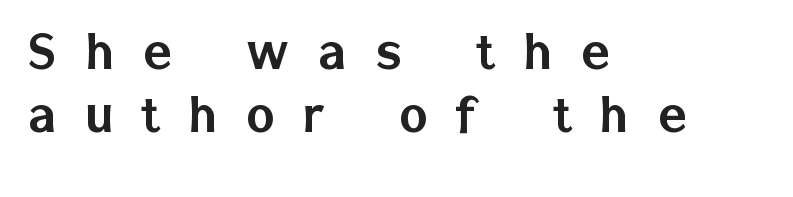
{"serif": "no", "italic": "no", "width": "normal", "stroke_contrast": "low", "x_height": "medium", "monospaced": "no", "underline": "no", "align": "left", "line_spacing": "tight", "line_spacing_ratio": 1.05, "letter_spacing": "wide", "letter_spacing_em": 0.48, "glyph_px": 60}
